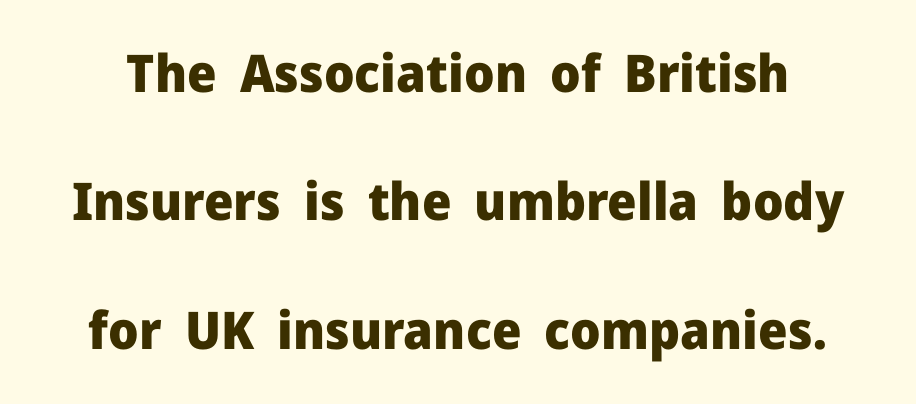
{"serif": "no", "italic": "no", "bold": "yes", "weight": "heavy", "width": "normal", "stroke_contrast": "low", "x_height": "medium", "monospaced": "no", "underline": "no", "line_spacing": "loose", "line_spacing_ratio": 2.47, "letter_spacing": "normal", "letter_spacing_em": 0.0, "glyph_px": 52}
